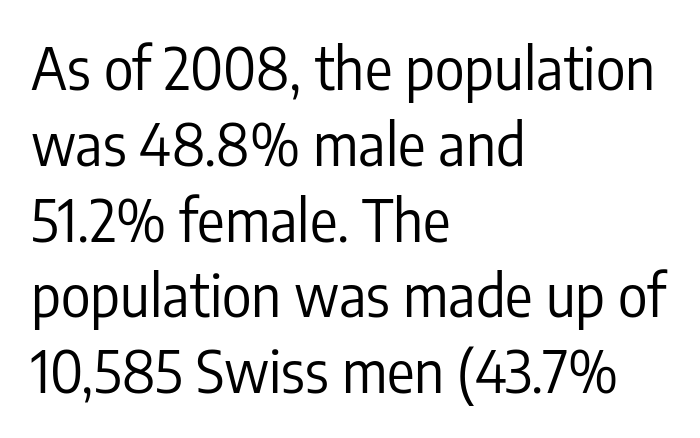
Q: Is the text bold? A: No.
Q: Is the text italic (slanted)? A: No, it is upright.
Q: Is the typeface a serif or a sans-serif typeface? A: Sans-serif.
Q: Is the text underlined? A: No.
Q: How is the paragraph aligned? A: Left-aligned.
Q: Is the spacing between letters normal or unusually wide? A: Normal.
Q: Is the spacing between lines tight, normal or loose? A: Normal.
Q: Width (condensed, normal, or wide)? A: Condensed.
Q: Stroke contrast? A: Low.
Q: x-height? A: Medium.
Q: Monospaced? A: No.
